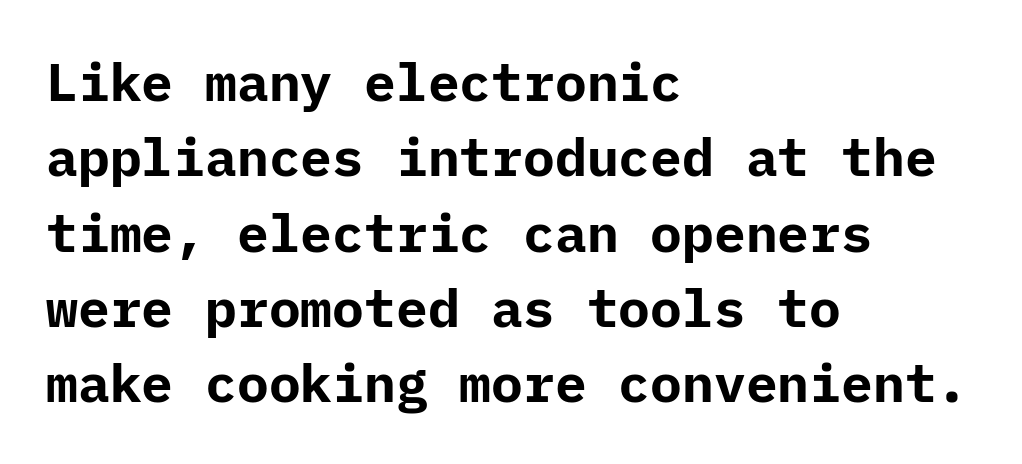
The paragraph has a hard left edge and a soft right edge. In terms of posture, this sample is upright. Notice how descenders clear the ascenders below comfortably — that's standard leading. The face used here is rendered with its standard letterfit. Examine the stroke ends and you'll find no serifs.
